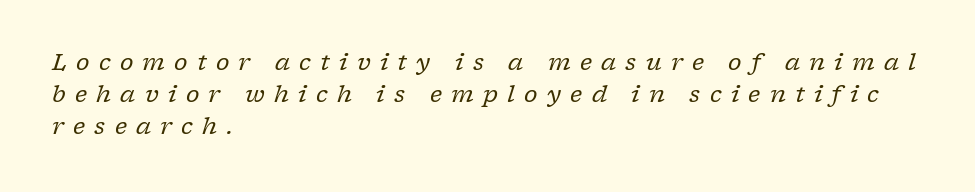
{"italic": "yes", "lean": "right", "slant_degrees": 17, "bold": "no", "underline": "no", "align": "left", "line_spacing": "normal", "line_spacing_ratio": 1.39, "letter_spacing": "wide", "letter_spacing_em": 0.4, "glyph_px": 23}
